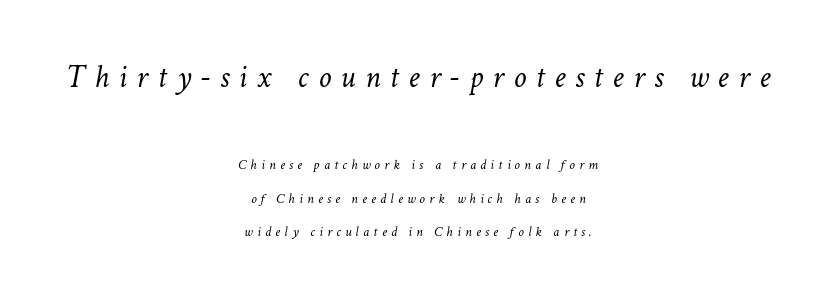
{"italic": "yes", "lean": "right", "slant_degrees": 11, "bold": "no", "weight": "light", "width": "normal", "stroke_contrast": "low", "x_height": "medium", "monospaced": "no", "underline": "no", "align": "center", "line_spacing": "loose", "line_spacing_ratio": 2.37, "letter_spacing": "wide", "letter_spacing_em": 0.3, "larger_block": "first", "size_ratio": 2.29, "glyph_px": 32}
